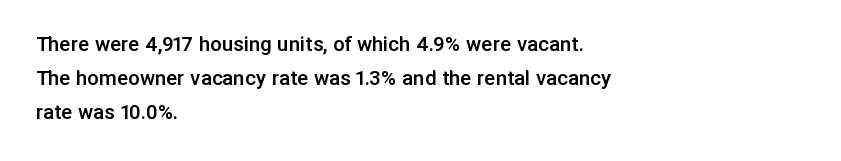
Q: Is the text bold? A: Semi-bold.
Q: Is the text italic (slanted)? A: No, it is upright.
Q: Is the text underlined? A: No.
Q: How is the paragraph aligned? A: Left-aligned.
Q: Is the spacing between letters normal or unusually wide? A: Normal.
Q: Is the spacing between lines tight, normal or loose? A: Normal.
